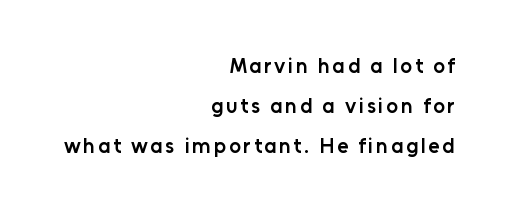
The image shows 21 px text type, upright; set right-aligned, loose line spacing (1.9x), not underlined.
